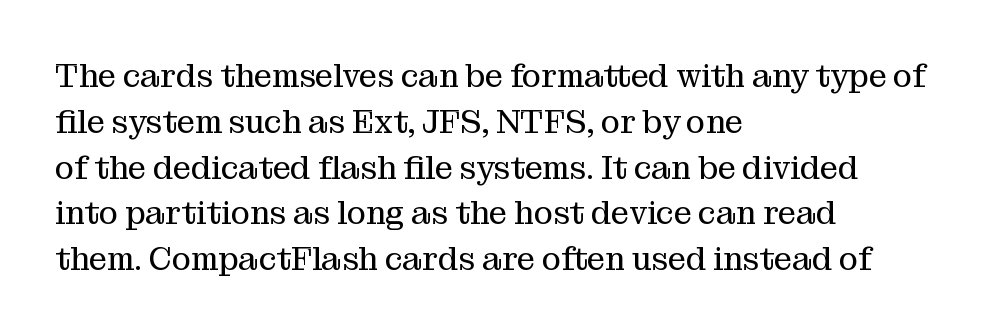
The image shows 32 px regular-weight serif type, upright; set left-aligned, normal line spacing (1.43x), normal letter spacing, not underlined; medium stroke contrast and a medium x-height.
